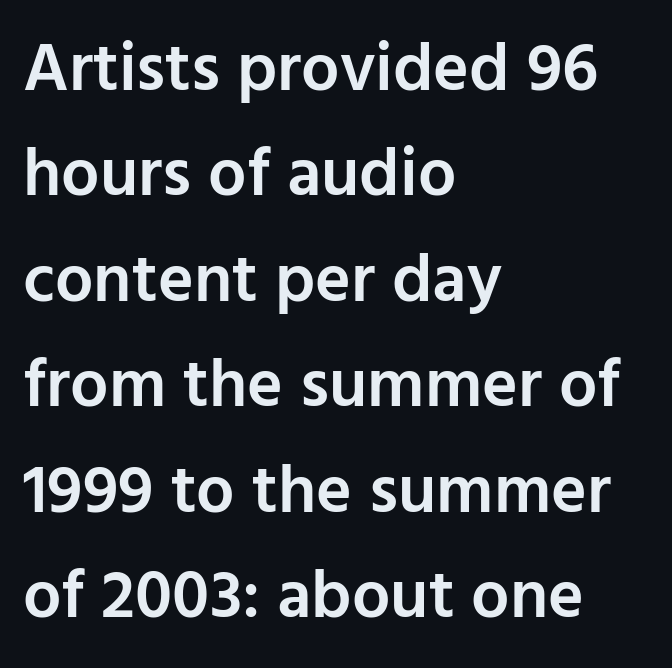
Glyph-to-glyph distance matches everyday printed text. Look at the stroke-to-counter ratio: somewhat heavy, a semibold. Caption: multi-line text, flush left, ragged right. Line spacing here is normal. It's the straight-up-and-down kind of type.
